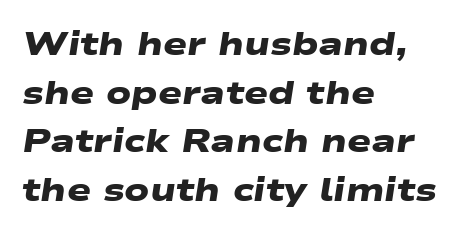
{"serif": "no", "bold": "yes", "weight": "heavy", "width": "wide", "stroke_contrast": "low", "x_height": "medium", "monospaced": "no", "underline": "no", "align": "left", "line_spacing": "normal", "line_spacing_ratio": 1.52, "letter_spacing": "normal", "letter_spacing_em": 0.0, "glyph_px": 32}
